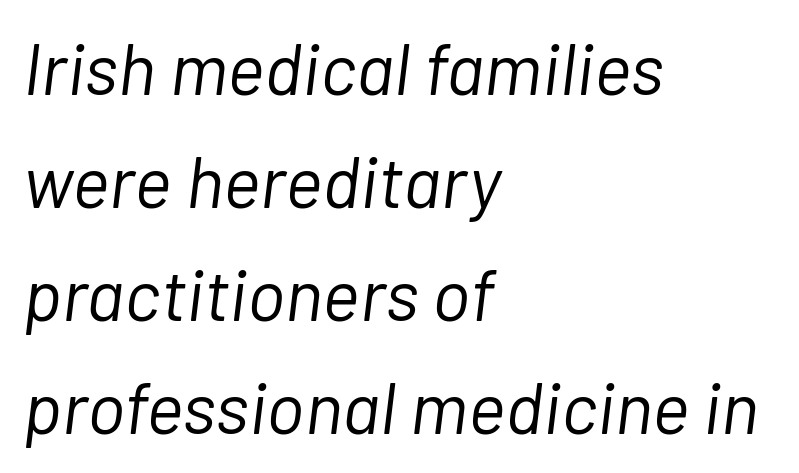
Varying glyph widths throughout — classic text-font behaviour. Looking at the ascenders, they clearly lean. Any mark beneath the type? The region is blank. Short and long lines alike share a common starting point at left. Caption: face not bold, strokes unweighted. Successive baselines arrive at the customary interval.
